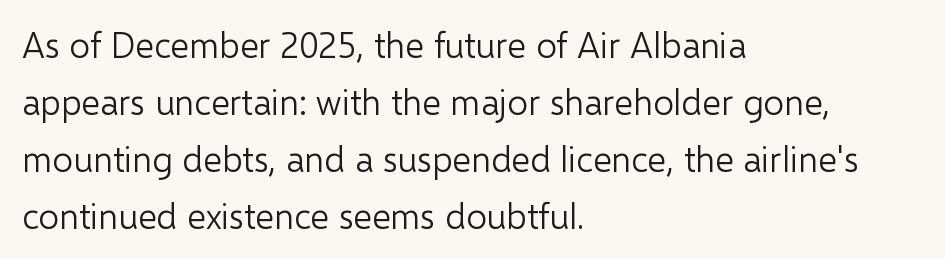
Summary of vertical rhythm: regular, with standard interline spacing. Line starts are locked; line ends wander. Style check: upright. Descender tails drop into unmarked territory. The face looks like a standard text weight, possibly lighter. The characters display no serif detailing; their extremities are plain.
